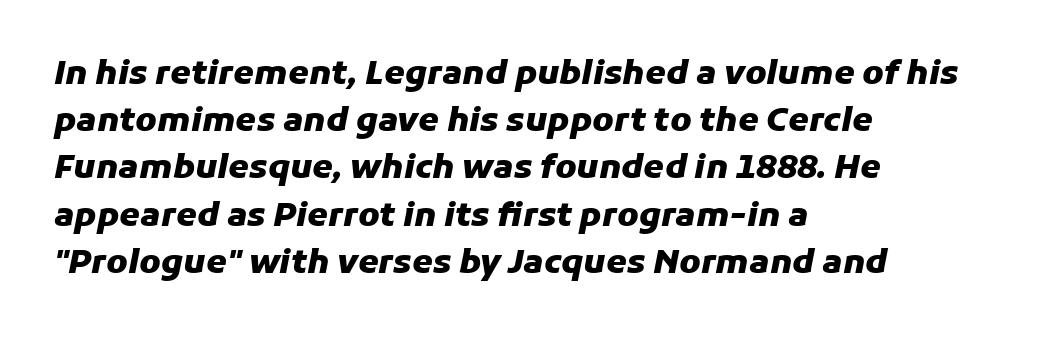
The image shows 33 px heavy type, italic (leaning right); set left-aligned, normal line spacing (1.43x), normal letter spacing, not underlined; low stroke contrast and a medium x-height.
